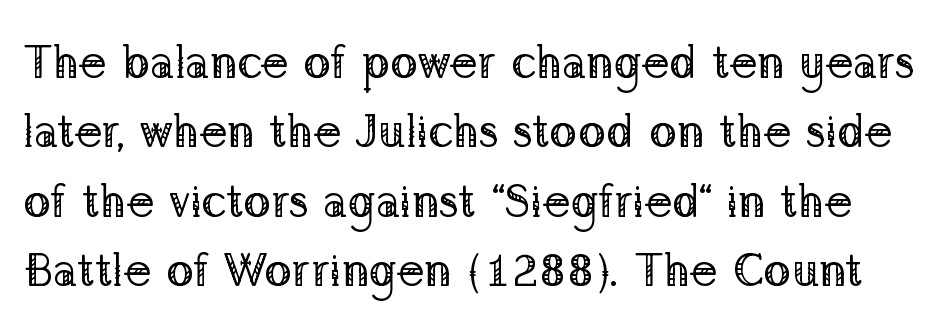
The image shows 46 px regular-weight serif type, upright; set normal line spacing (1.51x), normal letter spacing, not underlined; low stroke contrast and a medium x-height.
